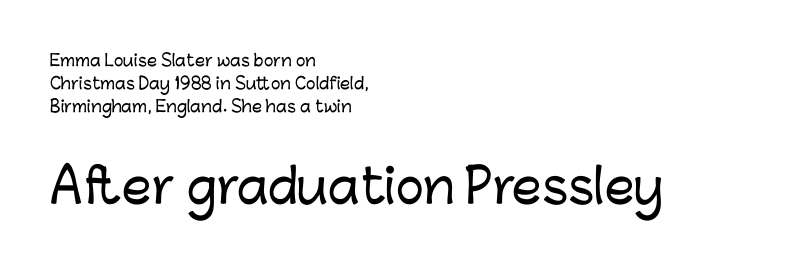
{"serif": "no", "italic": "no", "width": "normal", "stroke_contrast": "low", "x_height": "medium", "monospaced": "no", "underline": "no", "align": "left", "line_spacing": "normal", "line_spacing_ratio": 1.43, "letter_spacing": "normal", "letter_spacing_em": 0.0, "larger_block": "second", "size_ratio": 2.94, "glyph_px": 47}
